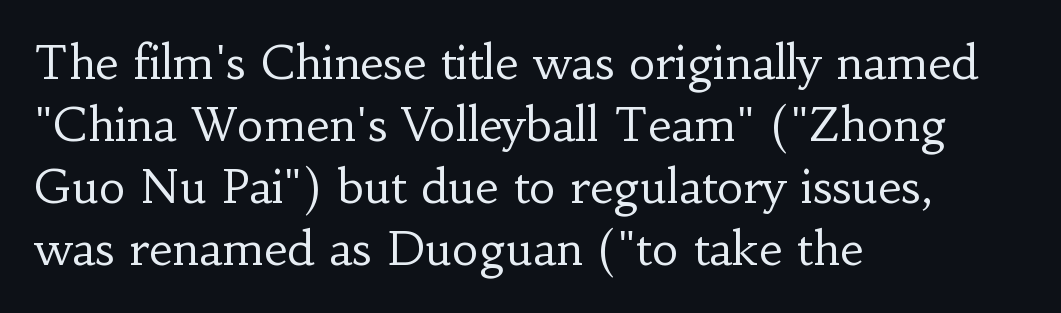
Q: Is the text bold? A: No.
Q: Is the text italic (slanted)? A: No, it is upright.
Q: Is the typeface a serif or a sans-serif typeface? A: Serif.
Q: Is the text underlined? A: No.
Q: How is the paragraph aligned? A: Left-aligned.
Q: Is the spacing between letters normal or unusually wide? A: Normal.
Q: Is the spacing between lines tight, normal or loose? A: Normal.
Q: Width (condensed, normal, or wide)? A: Normal.
Q: Stroke contrast? A: Low.
Q: x-height? A: Small.
Q: Monospaced? A: No.
